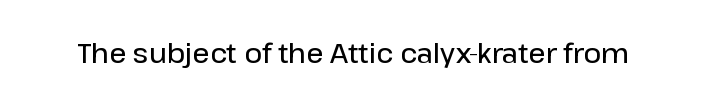
{"italic": "no", "bold": "semi", "underline": "no", "letter_spacing": "normal", "letter_spacing_em": 0.0, "glyph_px": 27}
